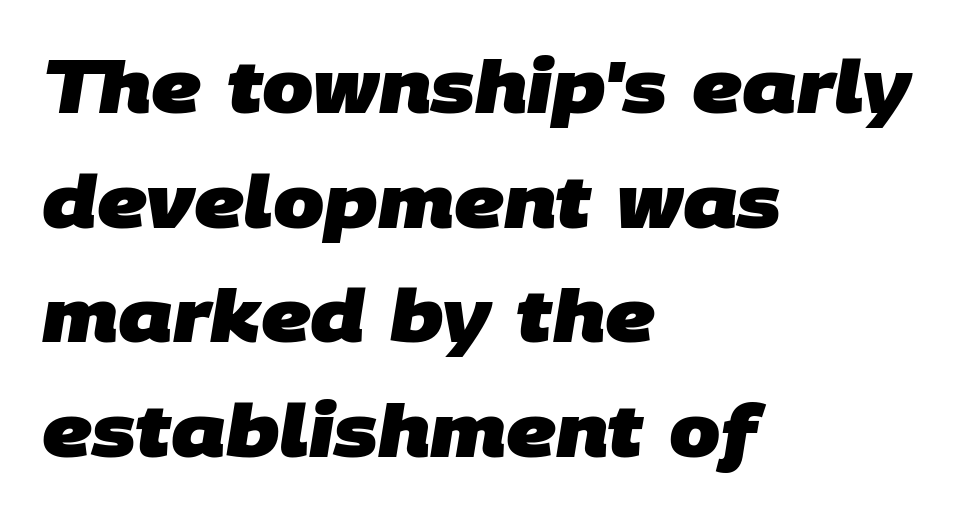
The image shows 73 px heavy sans-serif type; set left-aligned, normal line spacing (1.57x), normal letter spacing, not underlined; low stroke contrast and a large x-height.
